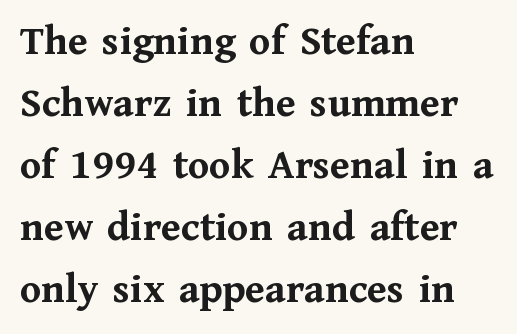
Q: Is the text bold? A: Yes.
Q: Is the text italic (slanted)? A: No, it is upright.
Q: Is the typeface a serif or a sans-serif typeface? A: Serif.
Q: Is the text underlined? A: No.
Q: How is the paragraph aligned? A: Left-aligned.
Q: Is the spacing between letters normal or unusually wide? A: Normal.
Q: Is the spacing between lines tight, normal or loose? A: Normal.
Q: Width (condensed, normal, or wide)? A: Normal.
Q: Stroke contrast? A: Medium.
Q: x-height? A: Medium.
Q: Monospaced? A: No.
